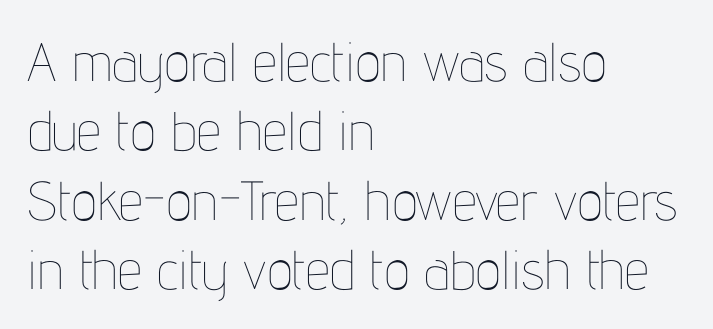
{"italic": "no", "bold": "no", "weight": "thin", "width": "condensed", "stroke_contrast": "low", "x_height": "medium", "monospaced": "no", "underline": "no", "align": "left", "line_spacing": "normal", "line_spacing_ratio": 1.26, "letter_spacing": "normal", "letter_spacing_em": 0.0, "glyph_px": 55}
